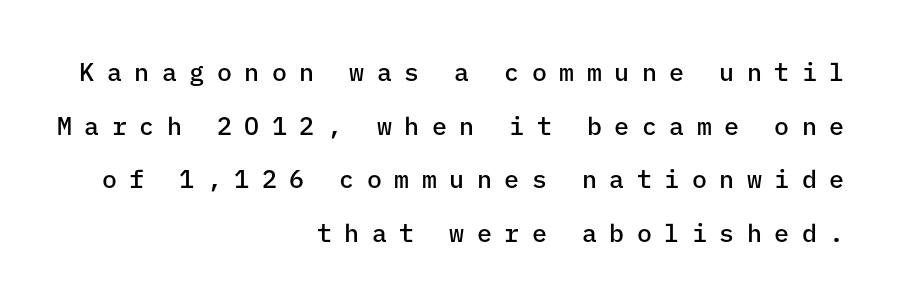
{"italic": "no", "bold": "semi", "underline": "no", "align": "right", "line_spacing": "loose", "line_spacing_ratio": 2.15, "letter_spacing": "wide", "letter_spacing_em": 0.5, "glyph_px": 25}
